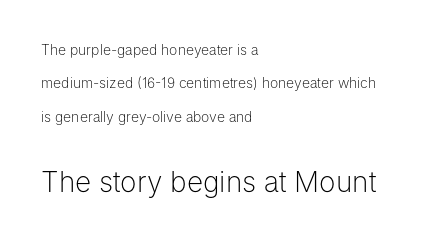
The image shows 28 px light sans-serif type, upright; set left-aligned, loose line spacing (2.39x), normal letter spacing, not underlined; the second (bottom) block is 2.0x larger; low stroke contrast and a medium x-height.
